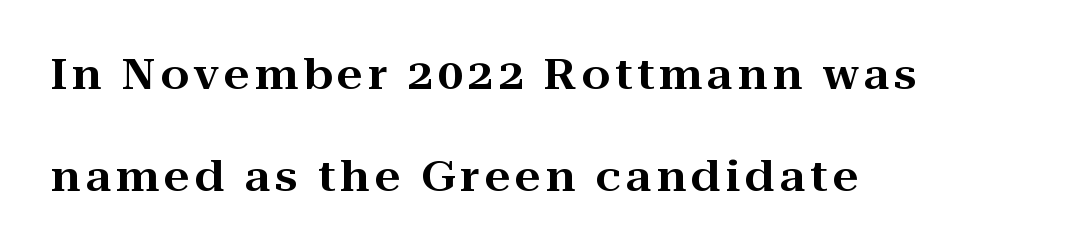
Q: Is the text italic (slanted)? A: No, it is upright.
Q: Is the typeface a serif or a sans-serif typeface? A: Serif.
Q: Is the text underlined? A: No.
Q: How is the paragraph aligned? A: Left-aligned.
Q: Is the spacing between lines tight, normal or loose? A: Loose.
Q: Width (condensed, normal, or wide)? A: Wide.
Q: Stroke contrast? A: High.
Q: x-height? A: Medium.
Q: Monospaced? A: No.
